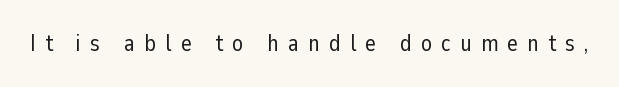
{"italic": "no", "bold": "no", "underline": "no", "letter_spacing": "wide", "letter_spacing_em": 0.4, "glyph_px": 23}
